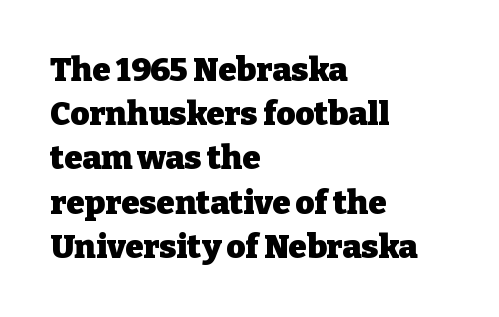
The setting favours the left margin, as ordinary paragraphs usually do. Each letter keeps its own natural width here, so spacing adapts to shape. Default kerning and tracking; the words read as compact shapes. The specimen omits any rule beneath the text block's lines. This sample uses an upright cut, with every glyph sitting square on the baseline. The passage shown is typeset with a serif family.
